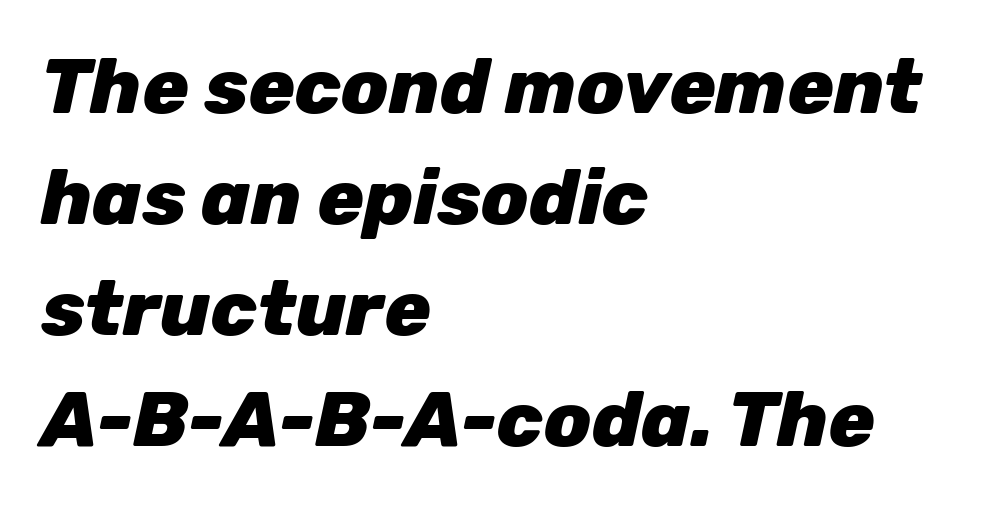
Q: Is the text bold? A: Yes.
Q: Is the text italic (slanted)? A: Yes, it leans right by about 12 degrees.
Q: Is the text underlined? A: No.
Q: How is the paragraph aligned? A: Left-aligned.
Q: Is the spacing between letters normal or unusually wide? A: Normal.
Q: Is the spacing between lines tight, normal or loose? A: Normal.
Q: Width (condensed, normal, or wide)? A: Normal.
Q: Stroke contrast? A: Low.
Q: x-height? A: Medium.
Q: Monospaced? A: No.
